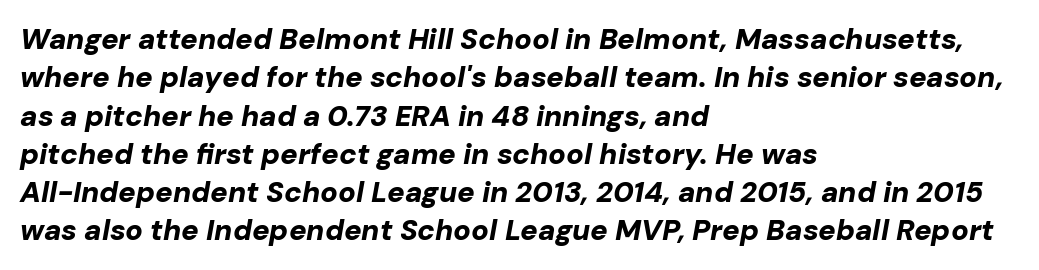
The paragraph shown leans on its left margin. The passage shown stacks its lines at a standard gap. Weight: bold. Words float on clear page, feet unadorned. Every character sits at an angle, as italics do. Character widths vary here, with narrow letters taking less room than wide ones.
